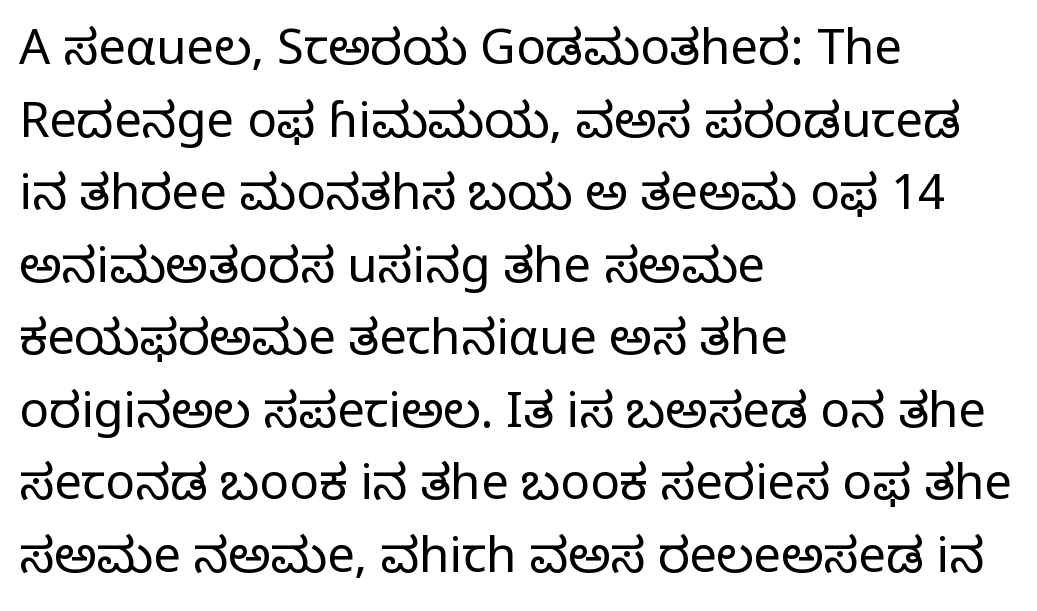
Standard letterfit; no display-style spreading of the glyphs. Weight: not bold — regular or lighter. The rows are spaced the way most documents space them. Teacher's note: observe the even left margin — that is flush-left alignment. The typeface chosen for these lines features serifs.
